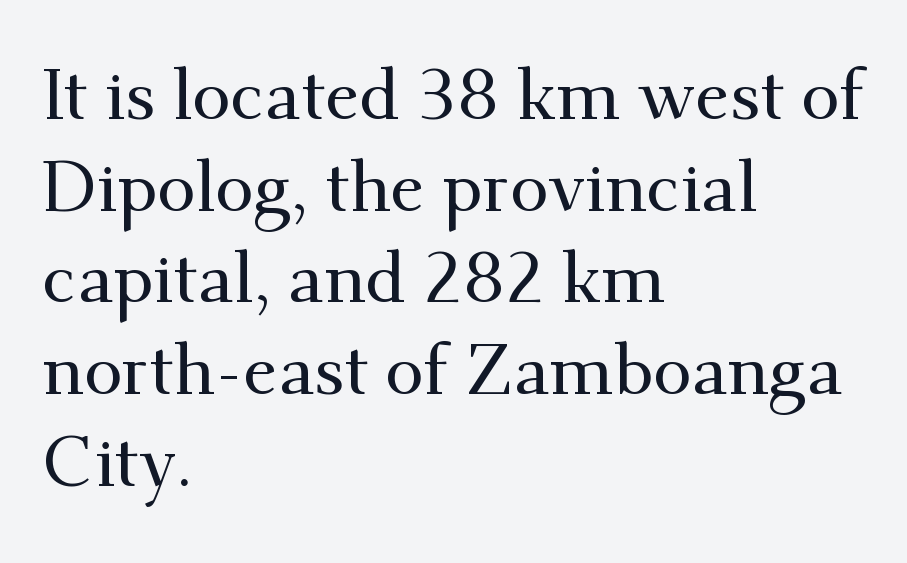
Q: Is the text italic (slanted)? A: No, it is upright.
Q: Is the typeface a serif or a sans-serif typeface? A: Serif.
Q: Is the text underlined? A: No.
Q: How is the paragraph aligned? A: Left-aligned.
Q: Is the spacing between letters normal or unusually wide? A: Normal.
Q: Is the spacing between lines tight, normal or loose? A: Normal.
Q: Width (condensed, normal, or wide)? A: Normal.
Q: Stroke contrast? A: Medium.
Q: x-height? A: Small.
Q: Monospaced? A: No.
